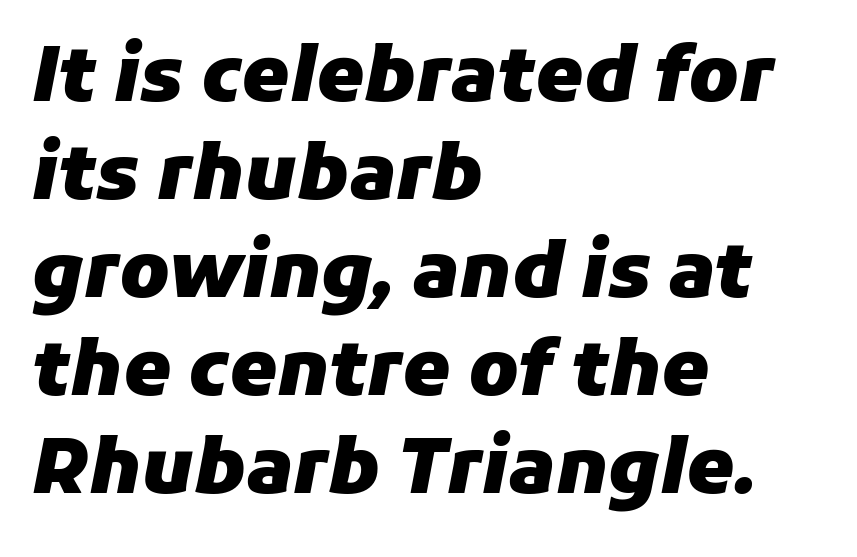
The image shows 76 px heavy type, italic (leaning right); set left-aligned, normal line spacing (1.29x), normal letter spacing, not underlined; low stroke contrast and a medium x-height.
